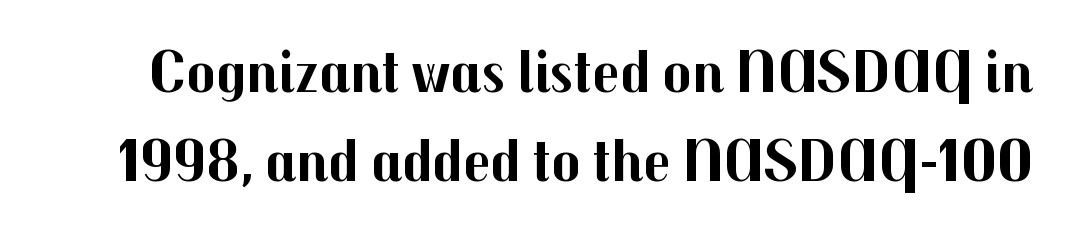
The image shows 60 px bold sans-serif type, upright; set normal line spacing (1.49x), normal letter spacing, not underlined; medium stroke contrast and a medium x-height.
